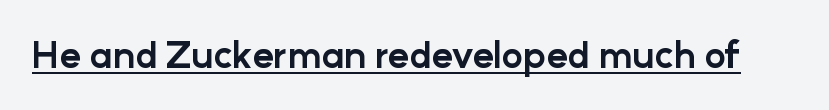
{"serif": "no", "italic": "no", "bold": "yes", "weight": "bold", "width": "normal", "stroke_contrast": "low", "x_height": "medium", "monospaced": "no", "underline": "yes", "letter_spacing": "normal", "letter_spacing_em": 0.0, "glyph_px": 36}
